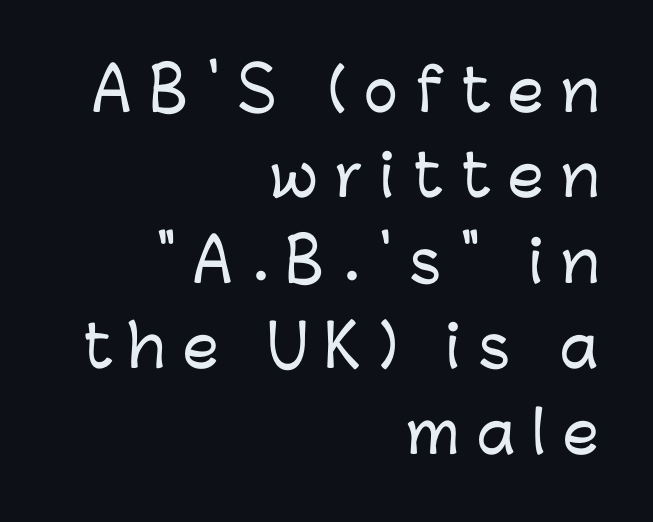
{"serif": "no", "italic": "no", "width": "normal", "stroke_contrast": "low", "x_height": "medium", "monospaced": "no", "underline": "no", "align": "right", "line_spacing": "normal", "line_spacing_ratio": 1.5, "letter_spacing": "wide", "letter_spacing_em": 0.31, "glyph_px": 57}
